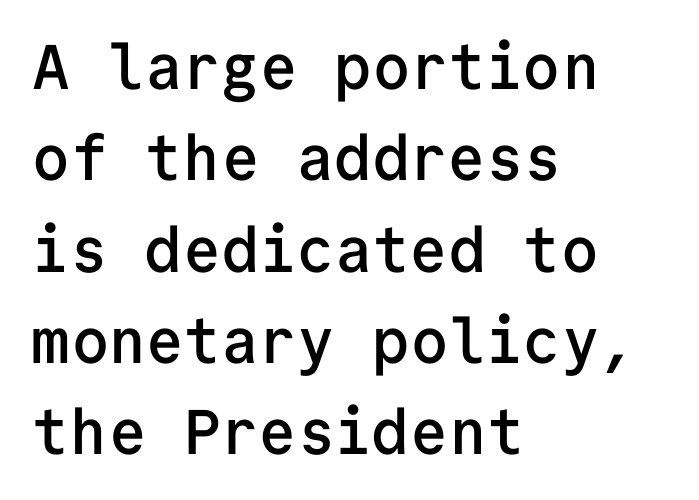
Q: Is the text bold? A: Semi-bold.
Q: Is the text italic (slanted)? A: No, it is upright.
Q: Is the typeface a serif or a sans-serif typeface? A: Sans-serif.
Q: Is the text underlined? A: No.
Q: How is the paragraph aligned? A: Left-aligned.
Q: Is the spacing between letters normal or unusually wide? A: Normal.
Q: Is the spacing between lines tight, normal or loose? A: Normal.
Q: Width (condensed, normal, or wide)? A: Normal.
Q: Stroke contrast? A: Low.
Q: x-height? A: Medium.
Q: Monospaced? A: Yes.
